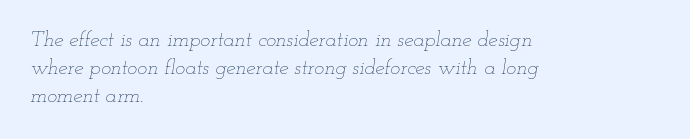
The image shows 21 px text type, italic (leaning right); set left-aligned, normal line spacing (1.34x), normal letter spacing, not underlined.
